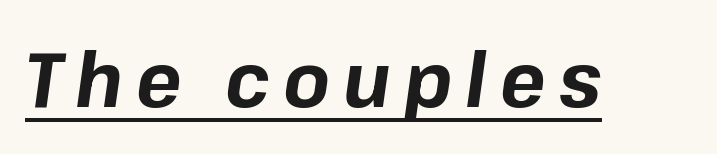
A full-strength bold gives these letters their thick strokes. Each line of the rendering has a horizontal stroke beneath the glyphs. Varying glyph widths throughout — classic text-font behaviour. Would a proofreader flag this as italicized? Yes.
